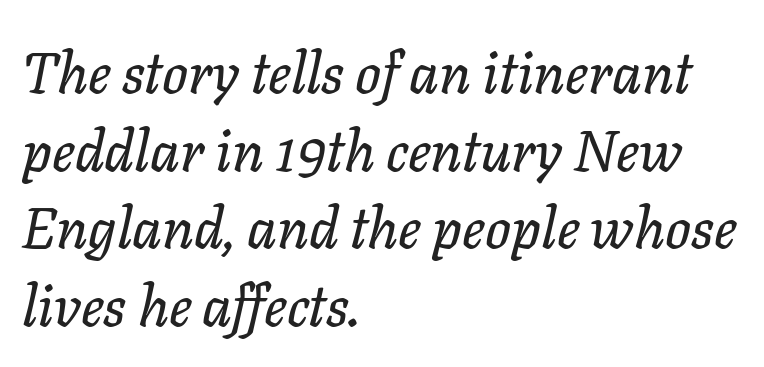
The image shows 57 px text type, italic (leaning right); set left-aligned, normal line spacing (1.36x), normal letter spacing, not underlined; low stroke contrast and a medium x-height.
